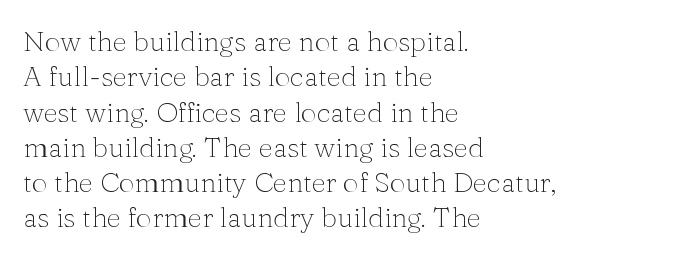
Regular leading. Serifs: yes, visible at the terminals of the letterforms. Do the letters lean? They stand straight. The words here are not underlined. A typesetter would call this proportional, since set widths differ per character. Where is the straight margin? On the left.
